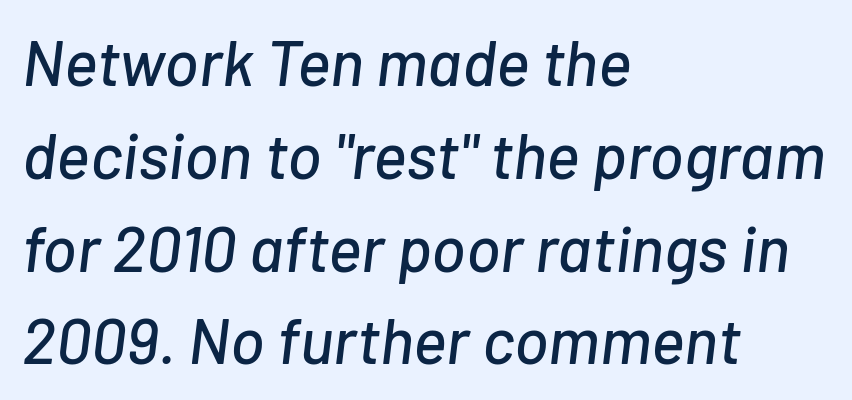
Summary of vertical rhythm: regular, with standard interline spacing. How are the letters spaced? Ordinarily, with no added tracking. Slant detected: the letters are inclined. The passage is arranged the way most books set body copy — flush left. The space directly below the letters is spotless.
